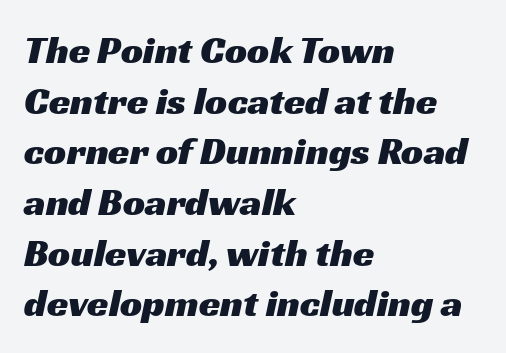
{"serif": "no", "width": "wide", "stroke_contrast": "medium", "x_height": "medium", "monospaced": "no", "underline": "no", "align": "left", "line_spacing": "normal", "line_spacing_ratio": 1.3, "letter_spacing": "normal", "letter_spacing_em": 0.0, "glyph_px": 39}
